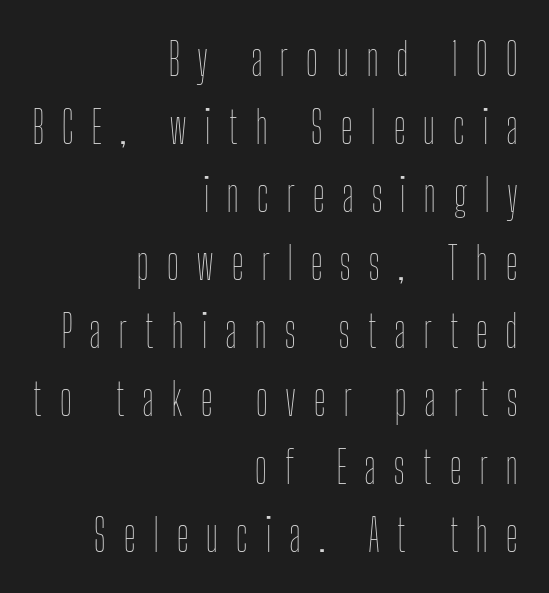
The image shows 45 px thin, condensed type, upright; set right-aligned, normal line spacing (1.51x), unusually wide letter spacing (+0.37 em), not underlined; low stroke contrast and a medium x-height.
